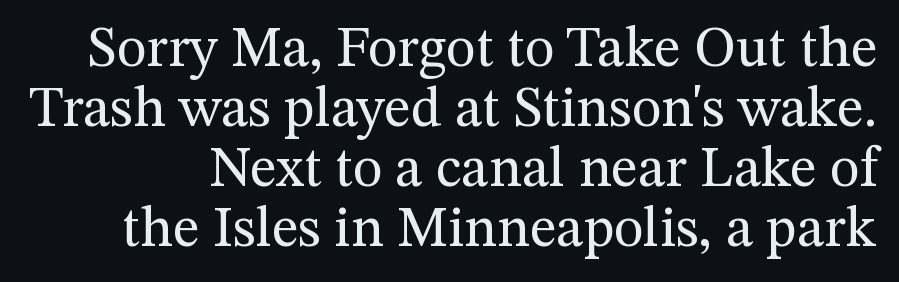
{"serif": "yes", "italic": "no", "bold": "no", "weight": "regular", "width": "normal", "stroke_contrast": "medium", "x_height": "medium", "monospaced": "no", "underline": "no", "line_spacing": "tight", "line_spacing_ratio": 1.05, "letter_spacing": "normal", "letter_spacing_em": 0.0, "glyph_px": 57}
